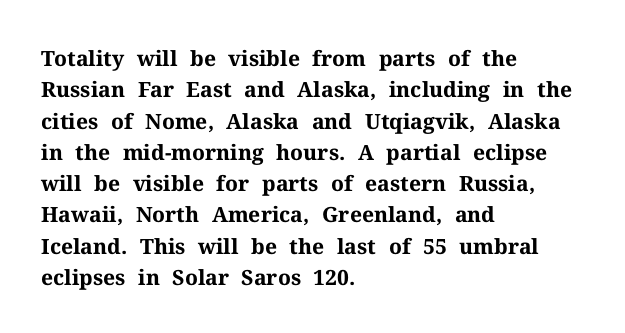
The image shows 21 px bold type, upright; set left-aligned, normal line spacing (1.49x), normal letter spacing, not underlined.
